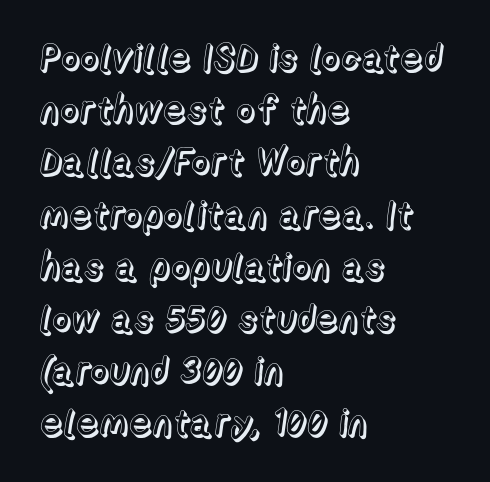
{"width": "normal", "x_height": "medium", "monospaced": "no", "underline": "no", "align": "left", "line_spacing": "normal", "line_spacing_ratio": 1.41, "letter_spacing": "normal", "letter_spacing_em": 0.0, "glyph_px": 37}
